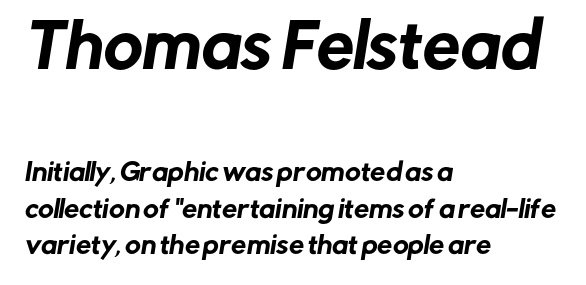
The image shows 60 px sans-serif type; set left-aligned, normal line spacing (1.52x), normal letter spacing, not underlined; the first (top) block is 2.5x larger; low stroke contrast and a medium x-height.
